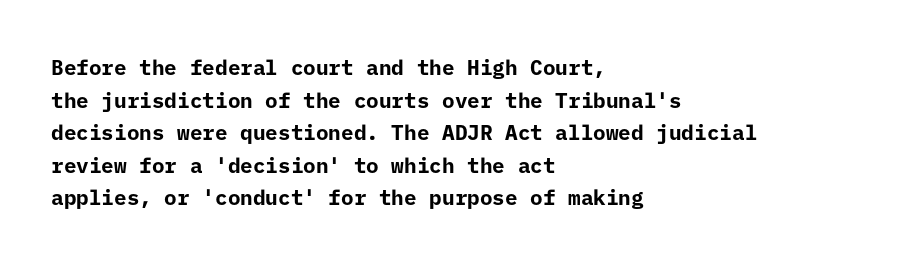
Q: Is the text bold? A: Yes.
Q: Is the text italic (slanted)? A: No, it is upright.
Q: Is the text underlined? A: No.
Q: How is the paragraph aligned? A: Left-aligned.
Q: Is the spacing between letters normal or unusually wide? A: Normal.
Q: Is the spacing between lines tight, normal or loose? A: Normal.
